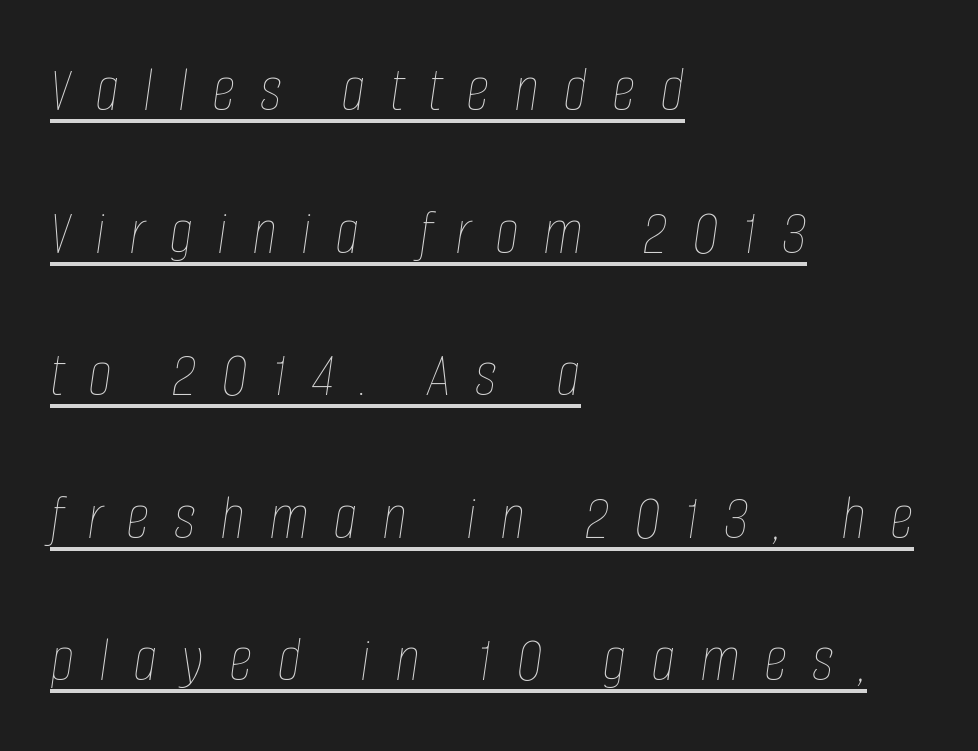
The image shows 66 px thin, condensed type, italic (leaning right); set left-aligned, loose line spacing (2.16x), unusually wide letter spacing (+0.37 em), underlined; low stroke contrast and a large x-height.
